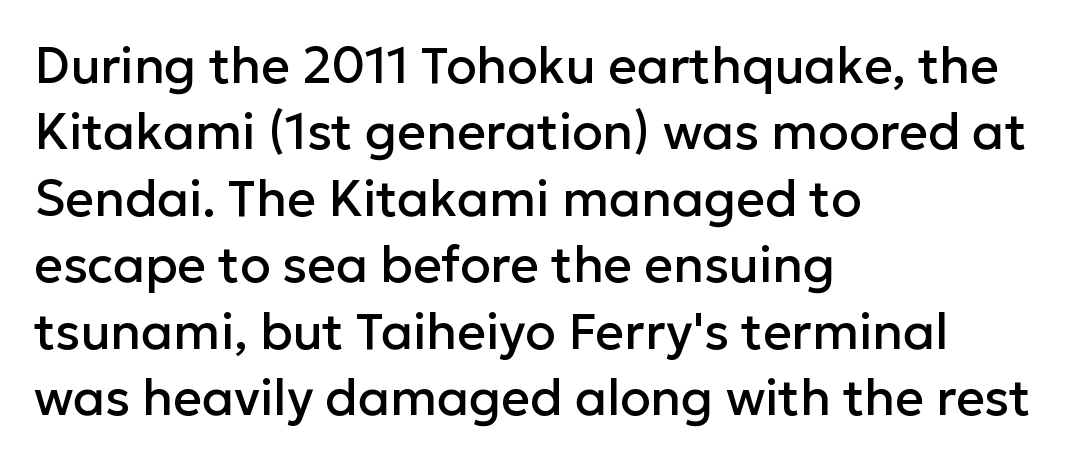
The image shows 50 px sans-serif type, upright; set left-aligned, normal line spacing (1.33x), normal letter spacing, not underlined; low stroke contrast and a medium x-height.
